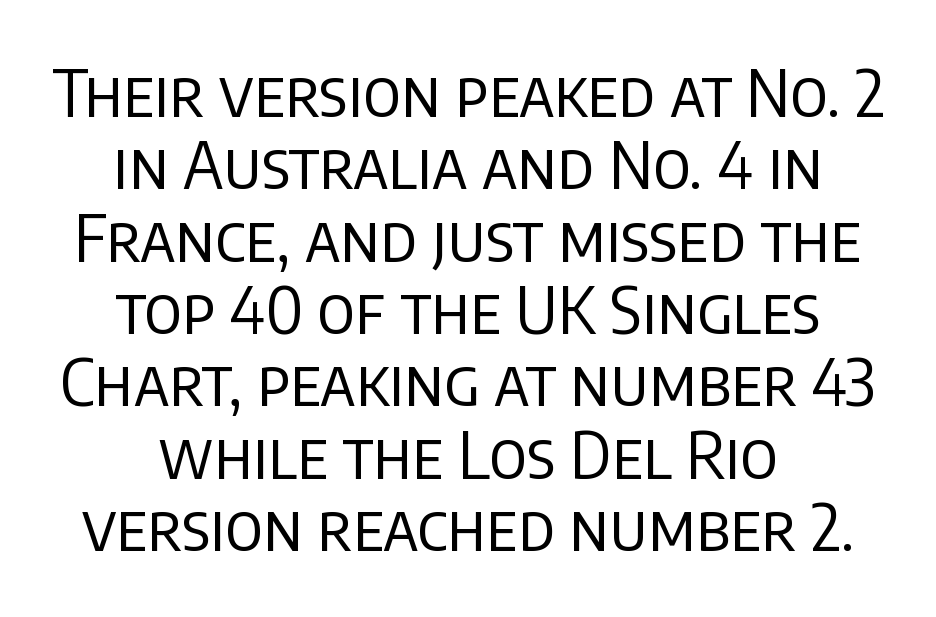
{"serif": "no", "italic": "no", "bold": "no", "weight": "regular", "width": "normal", "stroke_contrast": "low", "x_height": "large", "monospaced": "no", "underline": "no", "align": "center", "line_spacing": "tight", "line_spacing_ratio": 1.13, "letter_spacing": "normal", "letter_spacing_em": 0.0, "glyph_px": 64}
